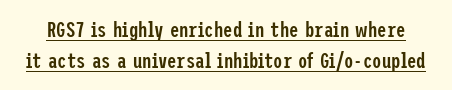
{"italic": "no", "bold": "semi", "underline": "yes", "line_spacing": "normal", "line_spacing_ratio": 1.47, "letter_spacing": "normal", "letter_spacing_em": 0.0, "glyph_px": 21}
